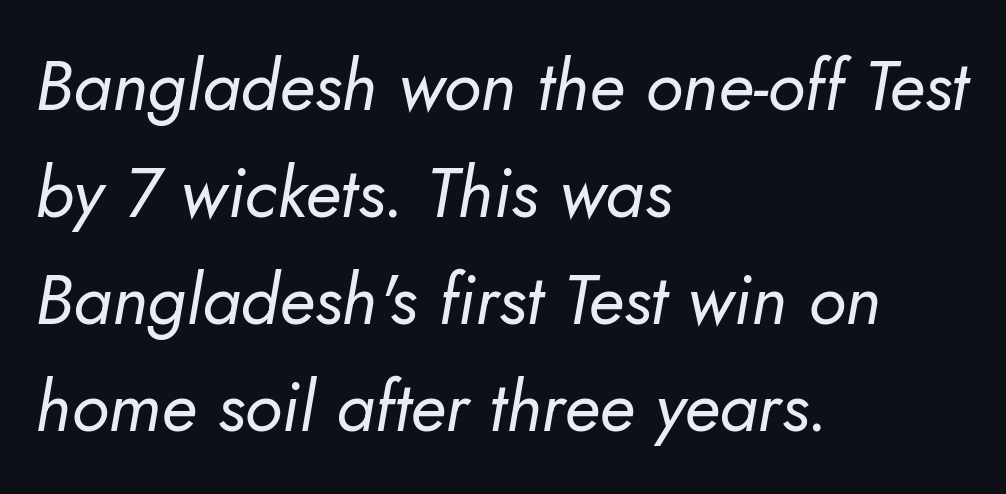
The image shows 70 px regular-weight type, italic (leaning right); set left-aligned, normal line spacing (1.53x), normal letter spacing, not underlined; low stroke contrast and a small x-height.
